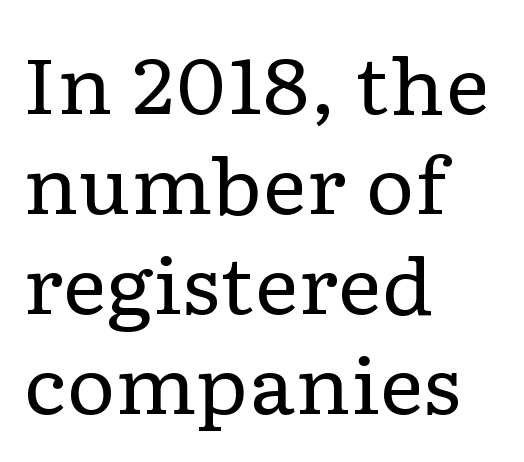
Q: Is the text bold? A: No.
Q: Is the text italic (slanted)? A: No, it is upright.
Q: Is the typeface a serif or a sans-serif typeface? A: Serif.
Q: Is the text underlined? A: No.
Q: How is the paragraph aligned? A: Left-aligned.
Q: Is the spacing between letters normal or unusually wide? A: Normal.
Q: Is the spacing between lines tight, normal or loose? A: Normal.
Q: Width (condensed, normal, or wide)? A: Wide.
Q: Stroke contrast? A: Low.
Q: x-height? A: Medium.
Q: Monospaced? A: No.
